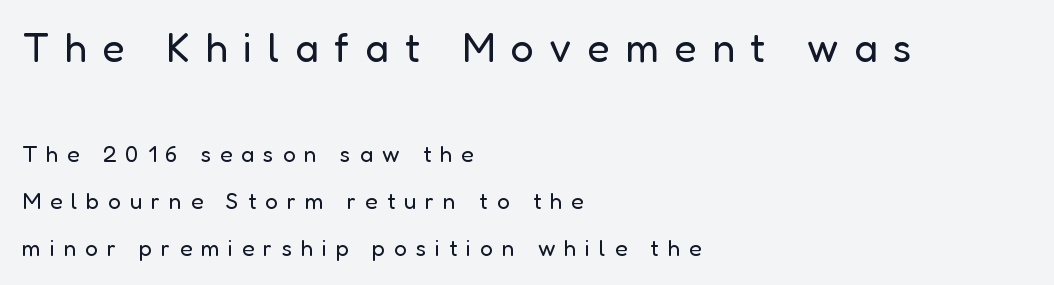
{"serif": "no", "italic": "no", "bold": "no", "weight": "regular", "width": "normal", "stroke_contrast": "low", "x_height": "medium", "monospaced": "no", "underline": "no", "align": "left", "line_spacing": "loose", "line_spacing_ratio": 2.05, "letter_spacing": "wide", "letter_spacing_em": 0.38, "larger_block": "first", "size_ratio": 1.78, "glyph_px": 41}
